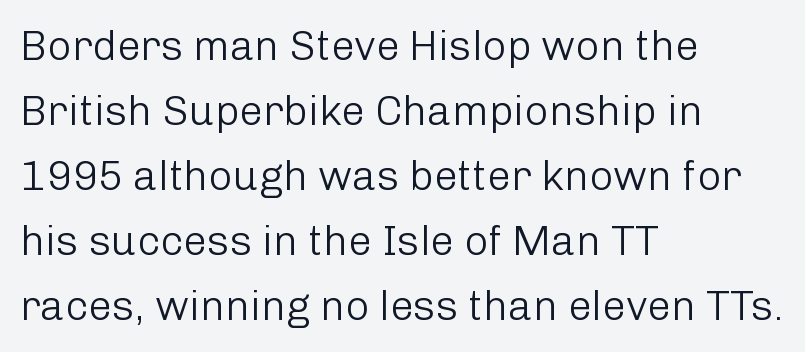
{"serif": "no", "italic": "no", "bold": "no", "weight": "light", "width": "normal", "stroke_contrast": "low", "x_height": "medium", "monospaced": "no", "underline": "no", "align": "left", "line_spacing": "normal", "line_spacing_ratio": 1.55, "letter_spacing": "normal", "letter_spacing_em": 0.0, "glyph_px": 42}
